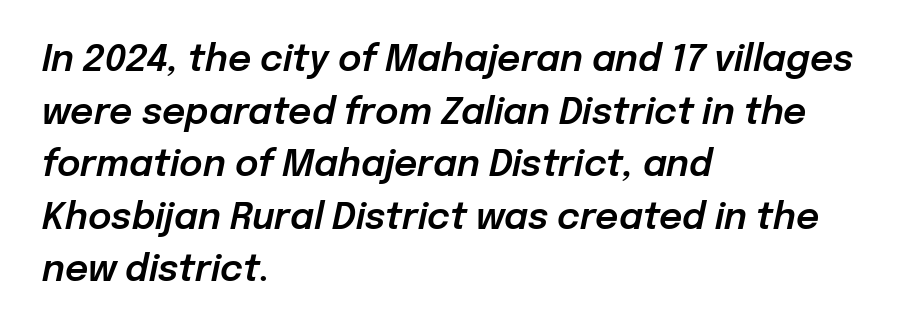
{"italic": "yes", "lean": "right", "slant_degrees": 12, "width": "normal", "stroke_contrast": "low", "x_height": "medium", "monospaced": "no", "underline": "no", "align": "left", "line_spacing": "normal", "line_spacing_ratio": 1.46, "letter_spacing": "normal", "letter_spacing_em": 0.0, "glyph_px": 36}
